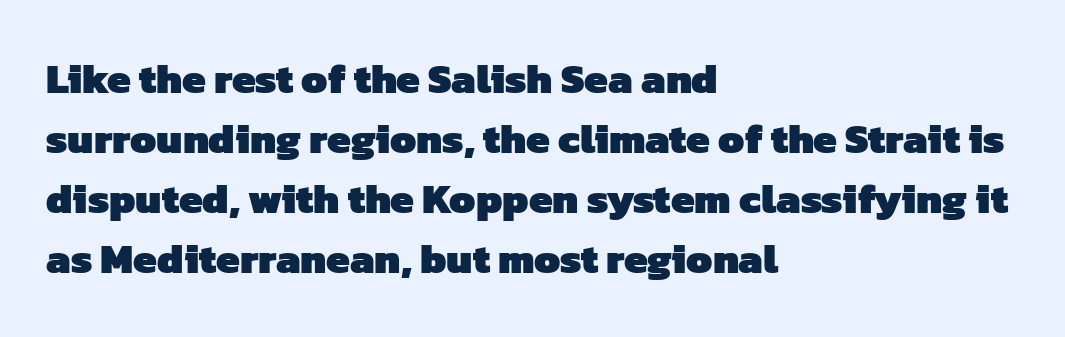
{"serif": "no", "bold": "yes", "weight": "heavy", "width": "normal", "stroke_contrast": "low", "x_height": "medium", "monospaced": "no", "underline": "no", "align": "left", "line_spacing": "normal", "line_spacing_ratio": 1.43, "letter_spacing": "normal", "letter_spacing_em": 0.0, "glyph_px": 42}
